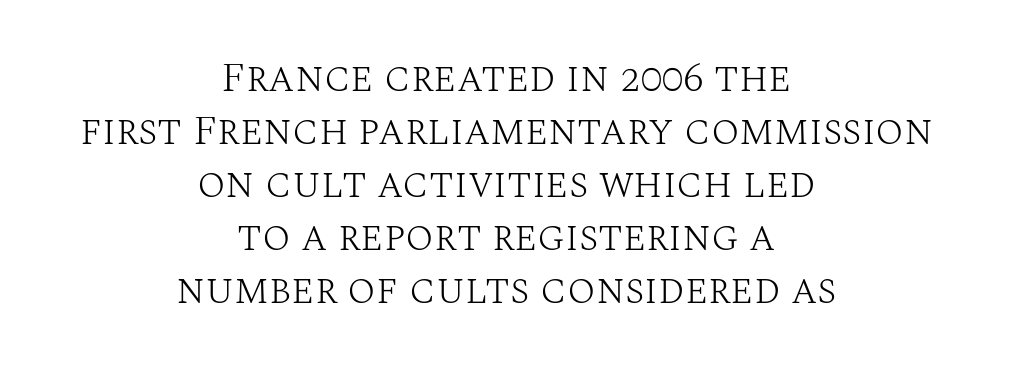
Casual observation: everything's sitting right in the middle. Does the lettering tilt? It doesn't — this is upright. Any mark beneath the type? The region is blank. Check where the strokes stop: tiny serifs finish them off.
